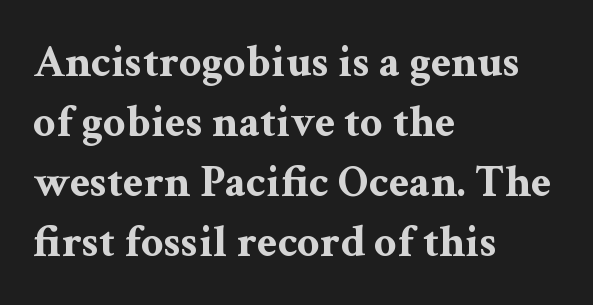
The image shows 45 px bold, wide serif type, upright; set left-aligned, normal line spacing (1.33x), normal letter spacing, not underlined; medium stroke contrast and a medium x-height.
